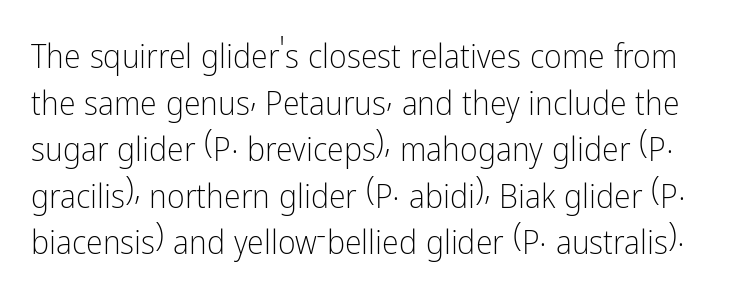
Q: Is the text bold? A: No.
Q: Is the text italic (slanted)? A: No, it is upright.
Q: Is the typeface a serif or a sans-serif typeface? A: Sans-serif.
Q: Is the text underlined? A: No.
Q: Is the spacing between letters normal or unusually wide? A: Normal.
Q: Is the spacing between lines tight, normal or loose? A: Normal.
Q: Width (condensed, normal, or wide)? A: Condensed.
Q: Stroke contrast? A: Low.
Q: x-height? A: Medium.
Q: Monospaced? A: No.
